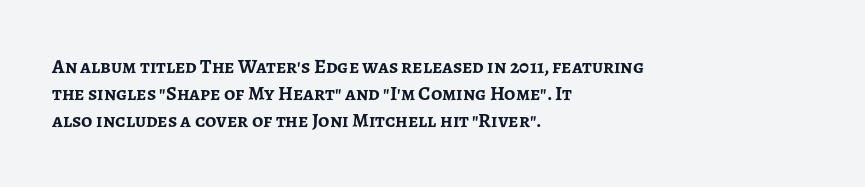
The image shows 20 px bold type, upright; set left-aligned, normal line spacing (1.36x), normal letter spacing, not underlined.
